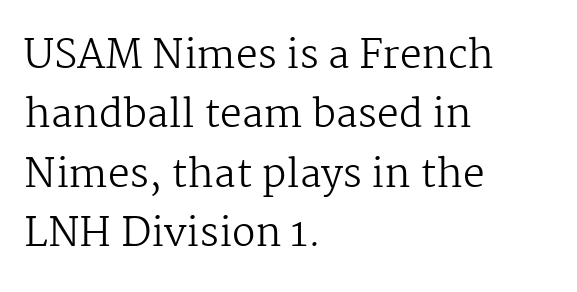
{"serif": "yes", "italic": "no", "bold": "no", "weight": "regular", "width": "normal", "stroke_contrast": "medium", "x_height": "medium", "monospaced": "no", "underline": "no", "align": "left", "line_spacing": "normal", "line_spacing_ratio": 1.52, "letter_spacing": "normal", "letter_spacing_em": 0.0, "glyph_px": 39}
